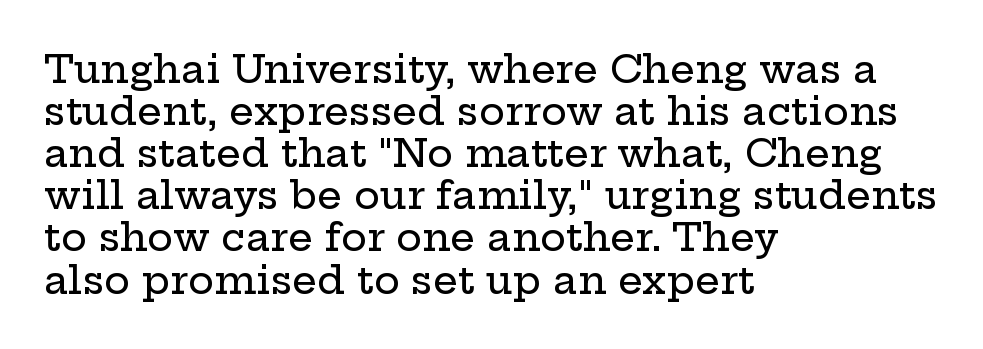
The image shows 39 px wide serif type, upright; set left-aligned, tight line spacing (1.08x), normal letter spacing, not underlined; low stroke contrast and a medium x-height.
